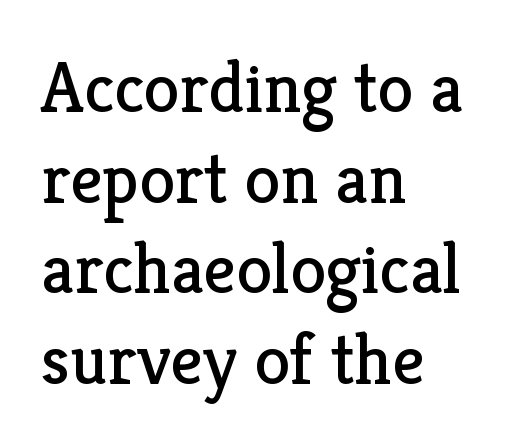
Regarding serifs, this sample has them. No extra tracking has been applied to these lines. This sample is left-justified, so line endings fall wherever the words run out. Italic? Not at all — the glyphs are vertical. Heft: none added — not bold.
